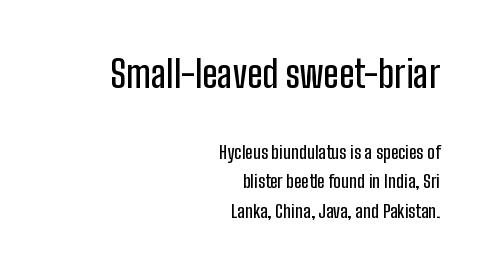
Q: Is the text italic (slanted)? A: No, it is upright.
Q: Is the typeface a serif or a sans-serif typeface? A: Sans-serif.
Q: Is the text underlined? A: No.
Q: How is the paragraph aligned? A: Right-aligned.
Q: Is the spacing between letters normal or unusually wide? A: Normal.
Q: Is the spacing between lines tight, normal or loose? A: Normal.
Q: Which block of text is set in a larger size, the first (top) or the second (bottom)? A: The first (top) one.
Q: Width (condensed, normal, or wide)? A: Condensed.
Q: Stroke contrast? A: Low.
Q: x-height? A: Medium.
Q: Monospaced? A: No.
